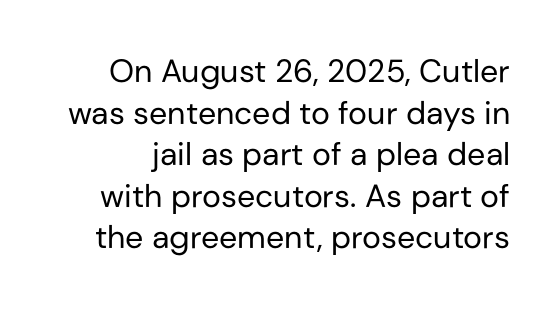
{"serif": "no", "italic": "no", "bold": "no", "weight": "regular", "width": "normal", "stroke_contrast": "low", "x_height": "medium", "monospaced": "no", "underline": "no", "line_spacing": "normal", "line_spacing_ratio": 1.3, "letter_spacing": "normal", "letter_spacing_em": 0.0, "glyph_px": 32}
